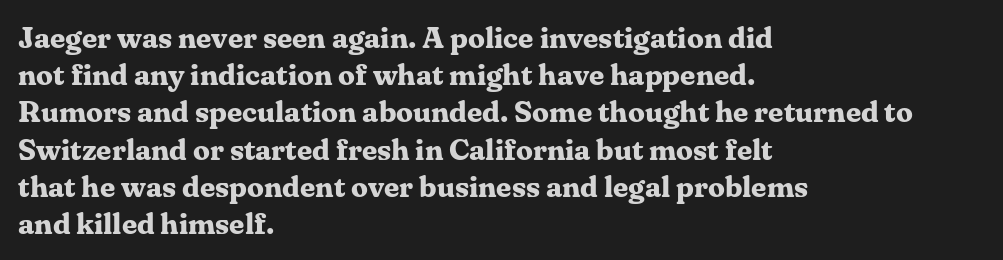
{"serif": "yes", "italic": "no", "bold": "yes", "weight": "bold", "width": "normal", "stroke_contrast": "medium", "x_height": "medium", "monospaced": "no", "underline": "no", "align": "left", "line_spacing_ratio": 1.24, "letter_spacing": "normal", "letter_spacing_em": 0.0, "glyph_px": 30}
